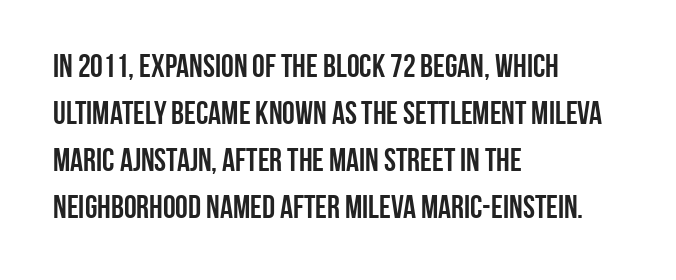
Q: Is the text bold? A: Yes.
Q: Is the text italic (slanted)? A: No, it is upright.
Q: Is the typeface a serif or a sans-serif typeface? A: Sans-serif.
Q: Is the text underlined? A: No.
Q: How is the paragraph aligned? A: Left-aligned.
Q: Is the spacing between letters normal or unusually wide? A: Normal.
Q: Is the spacing between lines tight, normal or loose? A: Normal.
Q: Width (condensed, normal, or wide)? A: Condensed.
Q: Stroke contrast? A: Low.
Q: x-height? A: Large.
Q: Monospaced? A: No.
